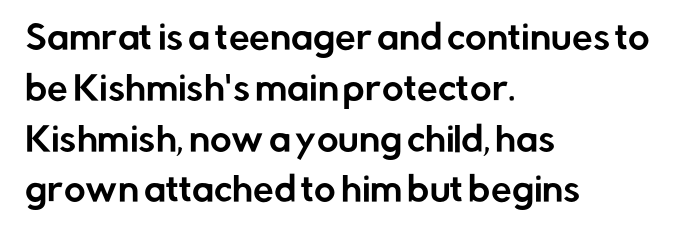
{"serif": "no", "italic": "no", "width": "normal", "stroke_contrast": "low", "x_height": "medium", "monospaced": "no", "underline": "no", "align": "left", "line_spacing": "normal", "line_spacing_ratio": 1.54, "letter_spacing": "normal", "letter_spacing_em": 0.0, "glyph_px": 33}
